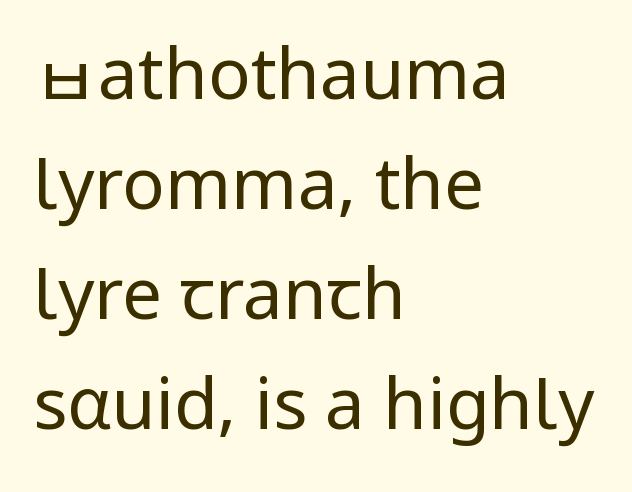
Q: Is the text bold? A: No.
Q: Is the text italic (slanted)? A: No, it is upright.
Q: Is the typeface a serif or a sans-serif typeface? A: Sans-serif.
Q: Is the text underlined? A: No.
Q: How is the paragraph aligned? A: Left-aligned.
Q: Is the spacing between letters normal or unusually wide? A: Normal.
Q: Is the spacing between lines tight, normal or loose? A: Normal.
Q: Width (condensed, normal, or wide)? A: Condensed.
Q: Stroke contrast? A: Low.
Q: x-height? A: Large.
Q: Monospaced? A: No.
